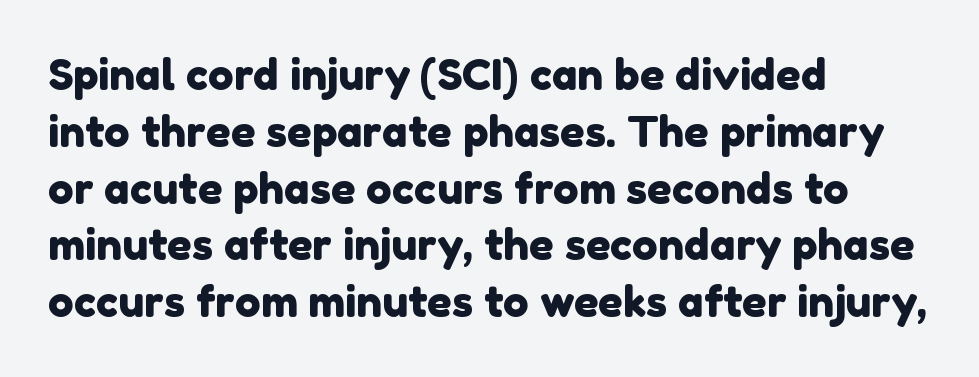
Proportional: the letters do not fall into vertical columns. Clear beneath every line of the passage. The designer left line spacing at the default. Compared with a centered layout, this one pins lines to the left instead.
